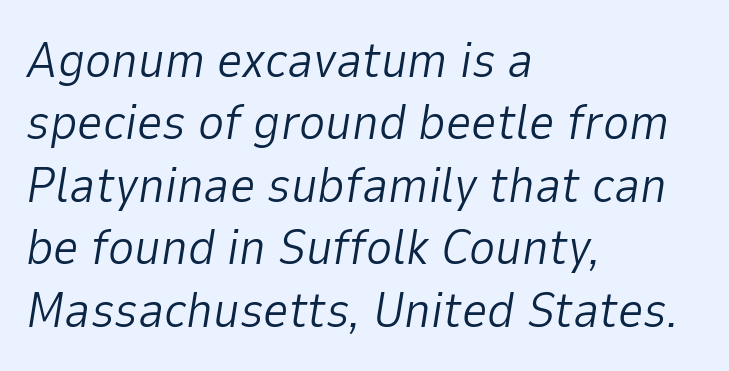
Each new line begins a customary step beneath the previous one. An italicized treatment has been applied to the whole sample. Descender tails drop into unmarked territory. Spacing verdict: proportional, widths tailored to each character.
